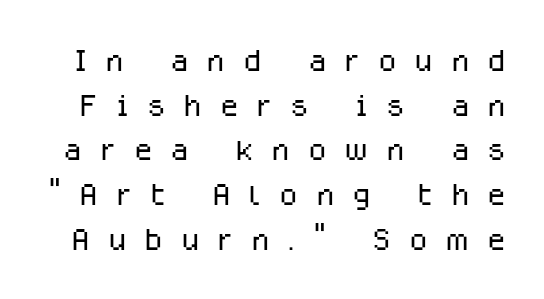
{"serif": "no", "italic": "no", "bold": "no", "weight": "light", "width": "normal", "stroke_contrast": "low", "x_height": "medium", "monospaced": "no", "underline": "no", "line_spacing": "tight", "line_spacing_ratio": 1.04, "letter_spacing": "wide", "letter_spacing_em": 0.41, "glyph_px": 43}
